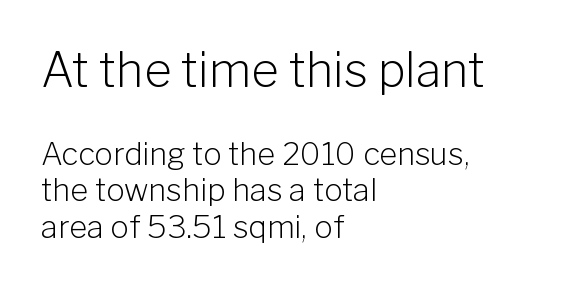
{"serif": "no", "italic": "no", "bold": "no", "weight": "light", "width": "normal", "stroke_contrast": "low", "x_height": "medium", "monospaced": "no", "underline": "no", "align": "left", "line_spacing_ratio": 1.19, "letter_spacing": "normal", "letter_spacing_em": 0.0, "larger_block": "first", "size_ratio": 1.52, "glyph_px": 47}
